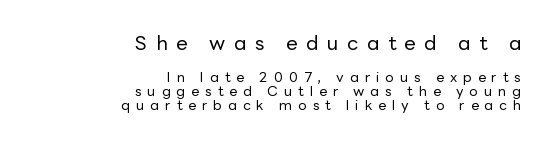
{"italic": "no", "bold": "no", "underline": "no", "align": "right", "line_spacing": "tight", "line_spacing_ratio": 1.01, "letter_spacing": "wide", "letter_spacing_em": 0.43, "larger_block": "first", "size_ratio": 1.43, "glyph_px": 20}
